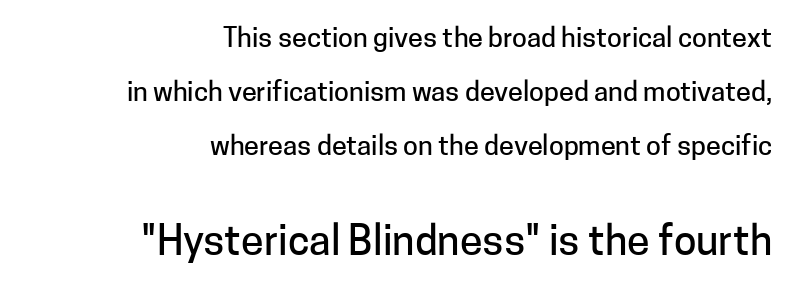
Q: Is the text italic (slanted)? A: No, it is upright.
Q: Is the typeface a serif or a sans-serif typeface? A: Sans-serif.
Q: Is the text underlined? A: No.
Q: How is the paragraph aligned? A: Right-aligned.
Q: Is the spacing between letters normal or unusually wide? A: Normal.
Q: Is the spacing between lines tight, normal or loose? A: Loose.
Q: Which block of text is set in a larger size, the first (top) or the second (bottom)? A: The second (bottom) one.
Q: Width (condensed, normal, or wide)? A: Normal.
Q: Stroke contrast? A: Low.
Q: x-height? A: Medium.
Q: Monospaced? A: No.
